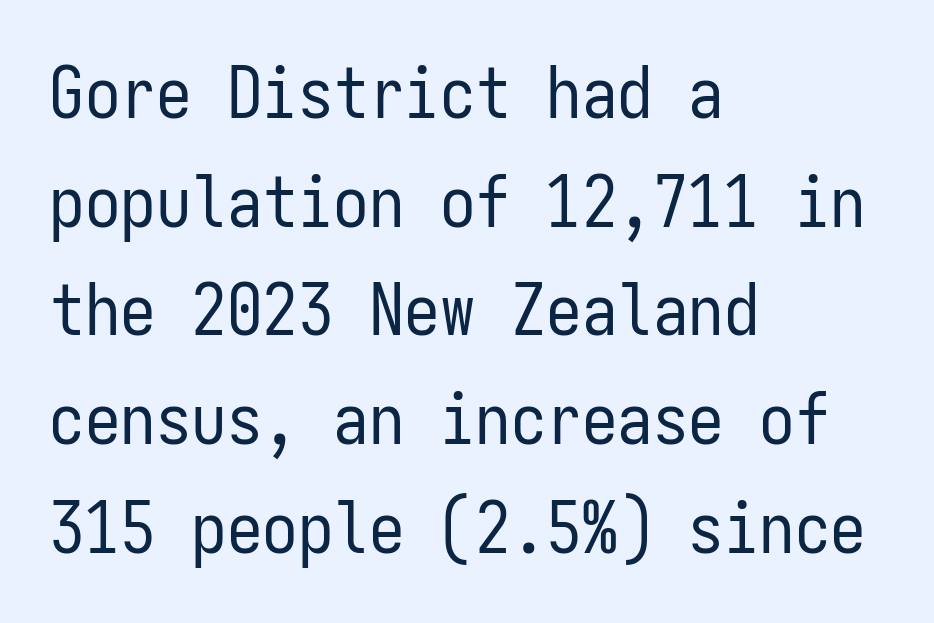
{"serif": "no", "italic": "no", "bold": "no", "weight": "regular", "width": "condensed", "stroke_contrast": "low", "x_height": "medium", "monospaced": "yes", "underline": "no", "align": "left", "line_spacing": "normal", "line_spacing_ratio": 1.53, "letter_spacing": "normal", "letter_spacing_em": 0.0, "glyph_px": 71}
